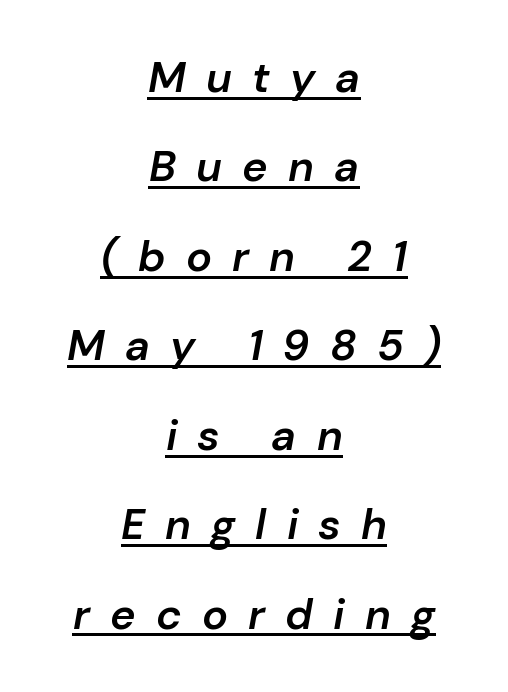
{"italic": "yes", "lean": "right", "slant_degrees": 10, "bold": "semi", "weight": "semibold", "width": "normal", "stroke_contrast": "low", "x_height": "medium", "monospaced": "no", "underline": "yes", "align": "center", "line_spacing": "loose", "line_spacing_ratio": 2.08, "letter_spacing": "wide", "letter_spacing_em": 0.47, "glyph_px": 43}
